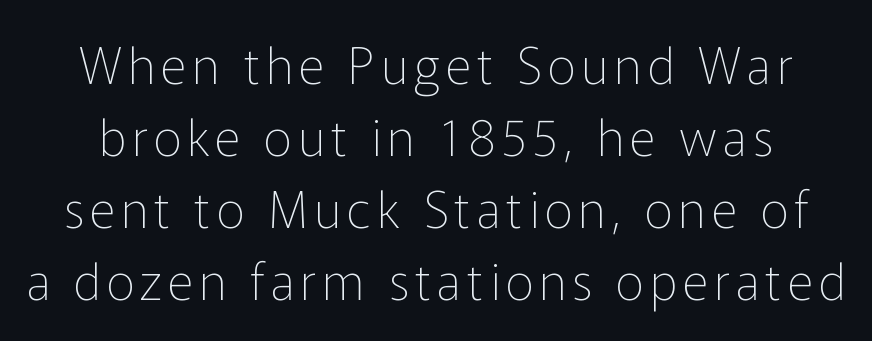
Glance below the letters and you will spot only blank space. This sample uses an upright cut, with every glyph sitting square on the baseline. Compared with typical paragraphs, the rows here are spaced about the same. The passage shown is typeset with a sans-serif family.
